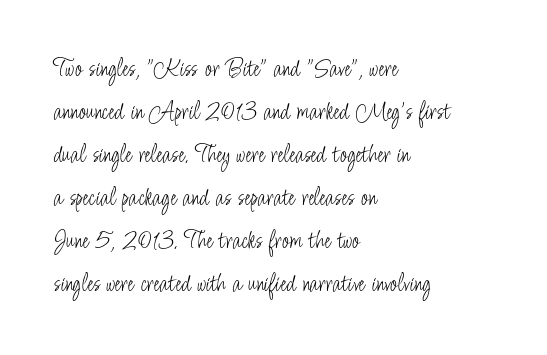
Q: Is the text bold? A: No.
Q: Is the text italic (slanted)? A: Yes.
Q: Is the text underlined? A: No.
Q: How is the paragraph aligned? A: Left-aligned.
Q: Is the spacing between letters normal or unusually wide? A: Normal.
Q: Is the spacing between lines tight, normal or loose? A: Normal.
